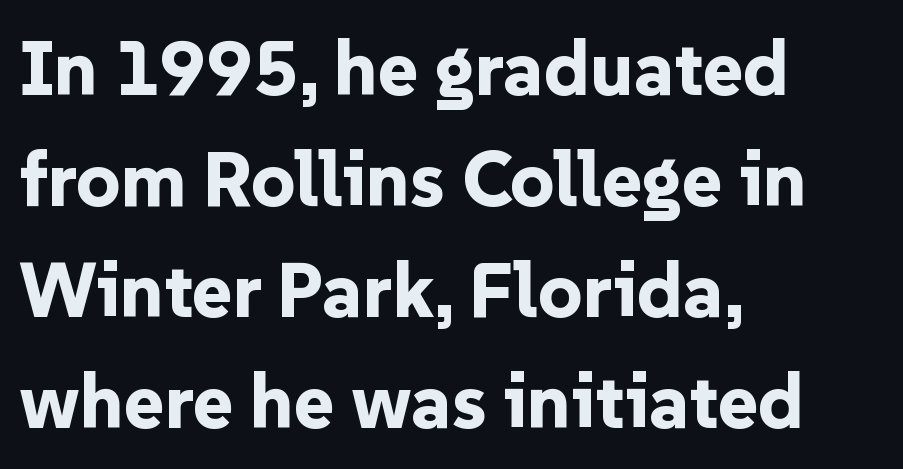
Q: Is the text bold? A: Yes.
Q: Is the text italic (slanted)? A: No, it is upright.
Q: Is the typeface a serif or a sans-serif typeface? A: Sans-serif.
Q: Is the text underlined? A: No.
Q: How is the paragraph aligned? A: Left-aligned.
Q: Is the spacing between letters normal or unusually wide? A: Normal.
Q: Is the spacing between lines tight, normal or loose? A: Normal.
Q: Width (condensed, normal, or wide)? A: Normal.
Q: Stroke contrast? A: Low.
Q: x-height? A: Medium.
Q: Monospaced? A: No.
